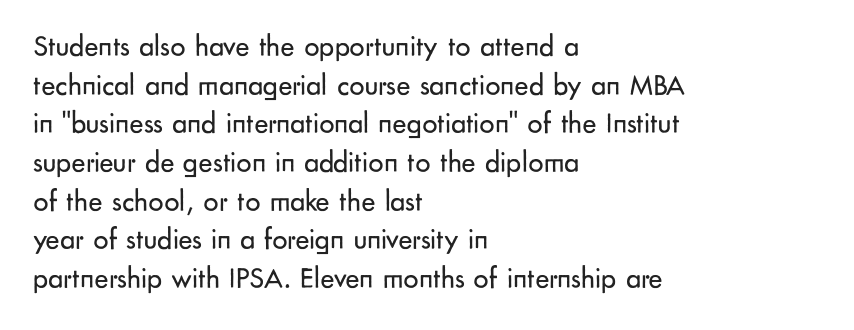
Q: Is the text bold? A: No.
Q: Is the text italic (slanted)? A: No, it is upright.
Q: Is the typeface a serif or a sans-serif typeface? A: Sans-serif.
Q: Is the text underlined? A: No.
Q: How is the paragraph aligned? A: Left-aligned.
Q: Is the spacing between letters normal or unusually wide? A: Normal.
Q: Is the spacing between lines tight, normal or loose? A: Normal.
Q: Width (condensed, normal, or wide)? A: Normal.
Q: Stroke contrast? A: Low.
Q: x-height? A: Small.
Q: Monospaced? A: No.
